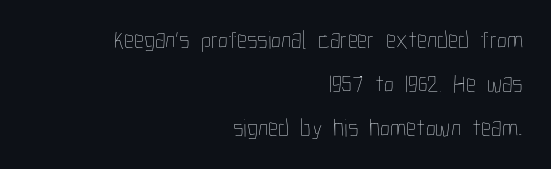
Q: Is the text bold? A: No.
Q: Is the text italic (slanted)? A: No, it is upright.
Q: Is the text underlined? A: No.
Q: How is the paragraph aligned? A: Right-aligned.
Q: Is the spacing between letters normal or unusually wide? A: Normal.
